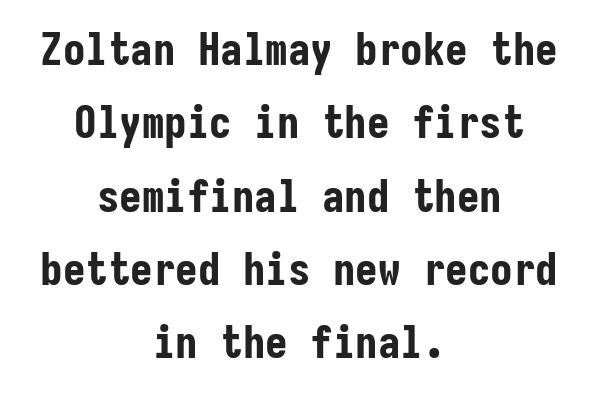
The block of text has a typical density, with ordinary space between rows. You could count columns in this text — the font is strictly monospaced. The specimen omits any rule beneath the text block's lines. When letters stand straight like this, we call the style roman or upright. Does the copy run flush right? No — it is centered line by line.
